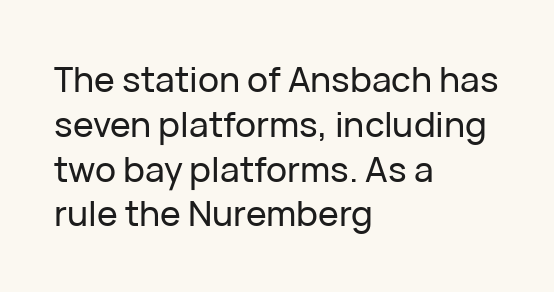
Posture: vertical. Tracking here is standard; glyphs follow each other at the usual distance. Are there feet on the stems? There aren't — it's a sans. Note the varied advance widths — an 'i' is clearly narrower than an 'm'.
